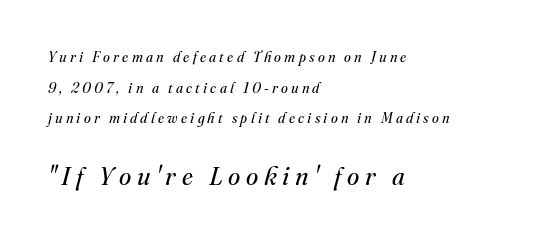
The image shows 25 px text type, italic (leaning right); set left-aligned, loose line spacing (2.19x), unusually wide letter spacing (+0.23 em), not underlined; the second (bottom) block is 1.79x larger.
